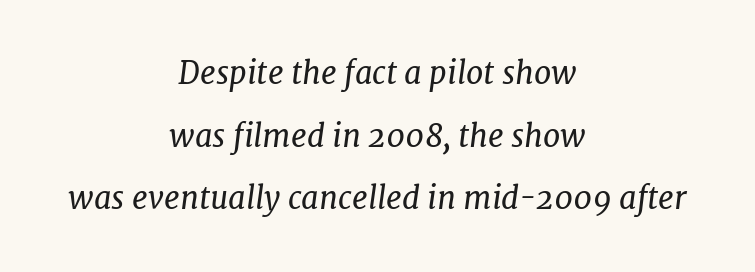
Weight: not bold — regular or lighter. You could not count columns in this text — the font is proportionally spaced. Anything drawn beneath the words? Only blank space. These lines were composed using italics. A great deal of white space separates one row of letters from the next. A serif font was chosen for this passage.
